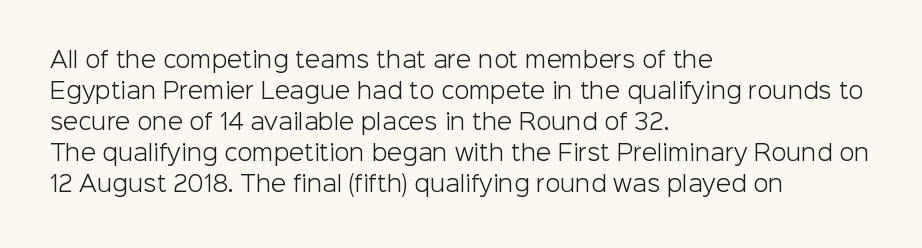
The words here are not underlined. Default kerning and tracking; the words read as compact shapes. The paragraph shown leans on its left margin. Posture: straight, roman, zero tilt. Vertical stems look standard width or narrower in stroke. Vertical spacing — default.
